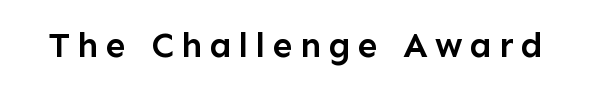
Q: Is the text bold? A: Semi-bold.
Q: Is the text italic (slanted)? A: No, it is upright.
Q: Is the typeface a serif or a sans-serif typeface? A: Sans-serif.
Q: Is the text underlined? A: No.
Q: Is the spacing between letters normal or unusually wide? A: Unusually wide.
Q: Width (condensed, normal, or wide)? A: Normal.
Q: Stroke contrast? A: Low.
Q: x-height? A: Medium.
Q: Monospaced? A: No.
